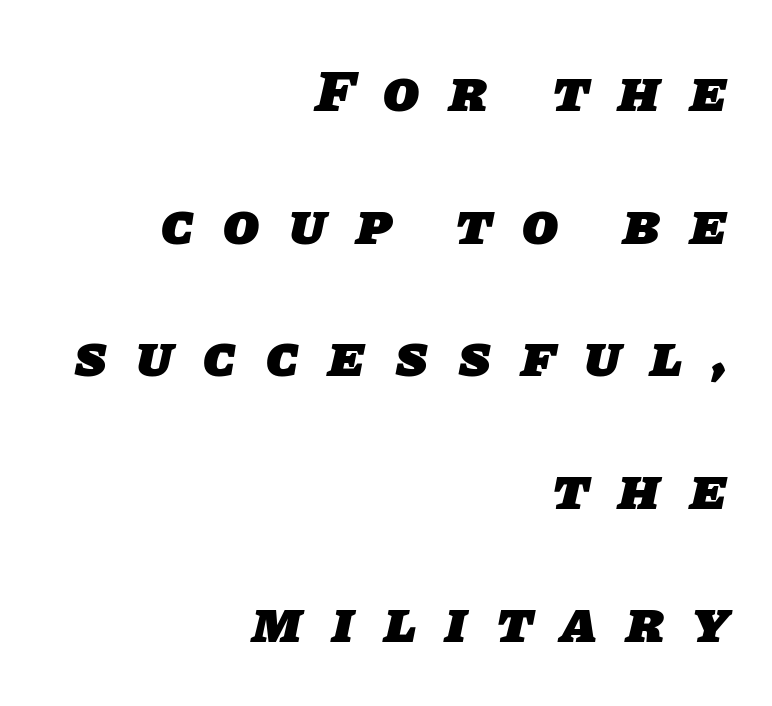
Tracking value appears strongly positive — letters spread wide. The rendering uses a bold face; every stroke is thick and dark. Check under the words: just untouched page.
